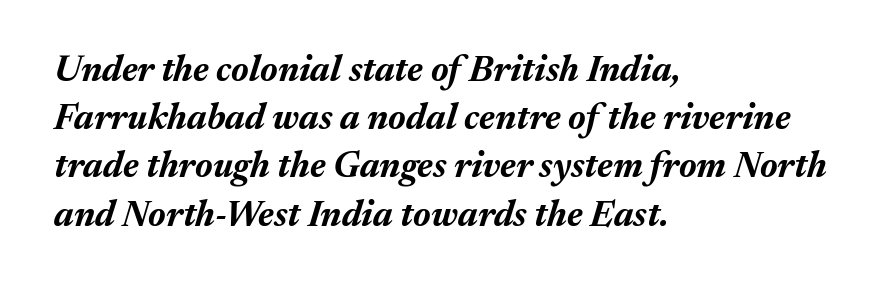
The image shows 36 px bold type, italic (leaning right); set left-aligned, normal line spacing (1.34x), normal letter spacing, not underlined; medium stroke contrast and a medium x-height.
